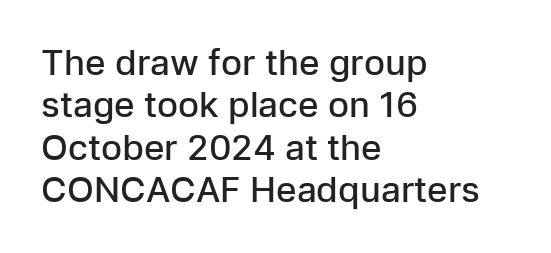
Q: Is the text bold? A: Semi-bold.
Q: Is the text italic (slanted)? A: No, it is upright.
Q: Is the typeface a serif or a sans-serif typeface? A: Sans-serif.
Q: Is the text underlined? A: No.
Q: How is the paragraph aligned? A: Left-aligned.
Q: Is the spacing between letters normal or unusually wide? A: Normal.
Q: Width (condensed, normal, or wide)? A: Normal.
Q: Stroke contrast? A: Low.
Q: x-height? A: Medium.
Q: Monospaced? A: No.
